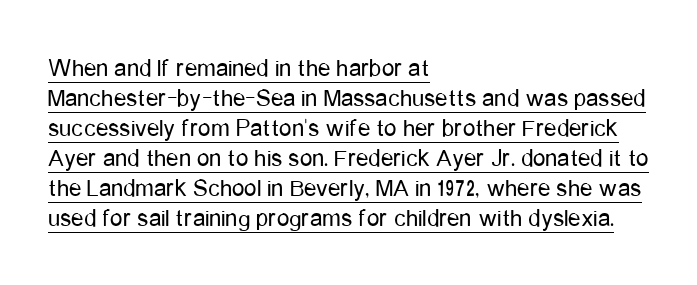
Do the letters lean? They stand straight. No letter is thick-stroked: the sample isn't bold. Leftover space on each line is placed entirely after the last word. The gaps between neighbouring characters are ordinary and unremarkable.
